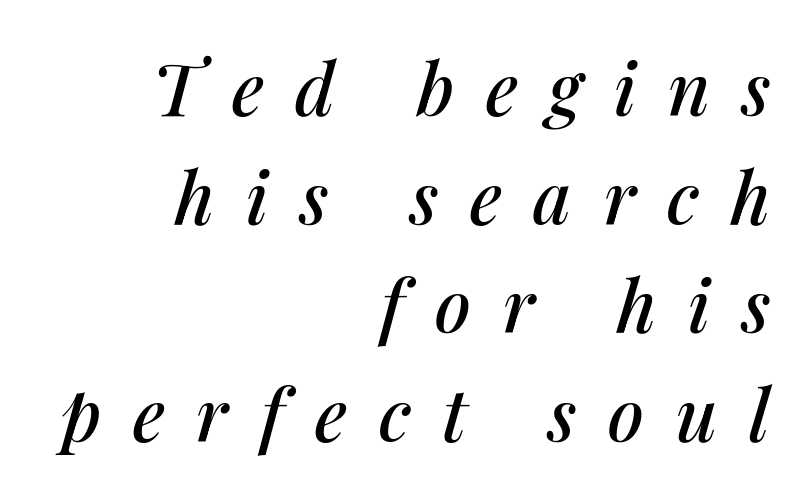
The image shows 72 px text type, italic (leaning right); set right-aligned, normal line spacing (1.51x), unusually wide letter spacing (+0.44 em), not underlined; medium stroke contrast and a medium x-height.
